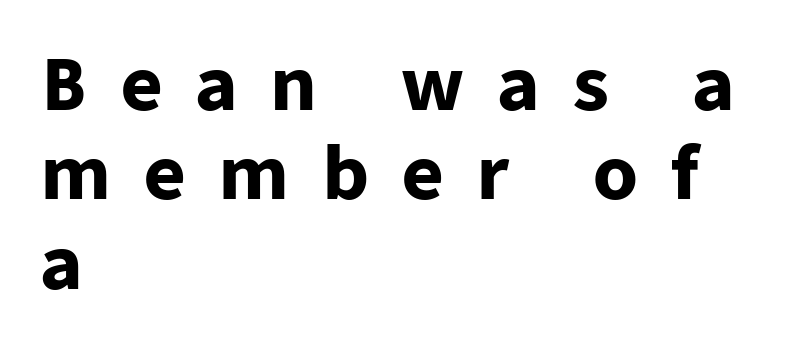
Compared with typical body copy, the letter spacing here is much looser. All the whitespace from short lines collects on the right. I'd describe the lettering as bold — thick and assertive. Unmarked baselines from the first word to the last.
